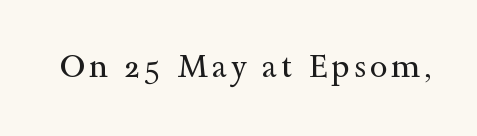
The image shows 32 px regular-weight, wide serif type, upright; set not underlined; a small x-height.
